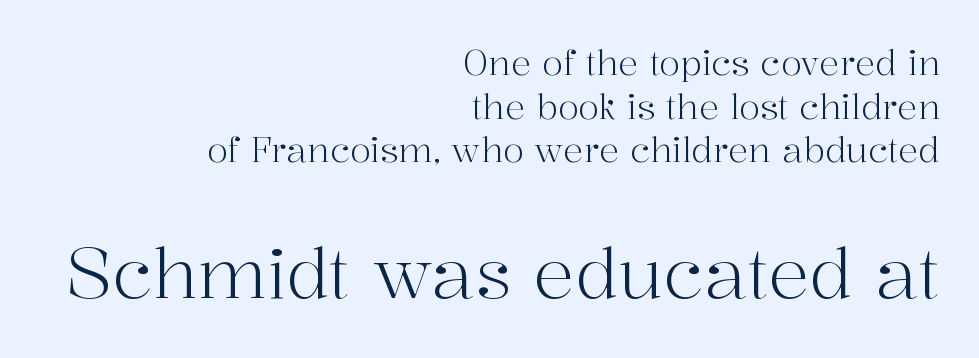
Q: Is the text bold? A: No.
Q: Is the text italic (slanted)? A: No, it is upright.
Q: Is the typeface a serif or a sans-serif typeface? A: Serif.
Q: Is the text underlined? A: No.
Q: How is the paragraph aligned? A: Right-aligned.
Q: Is the spacing between letters normal or unusually wide? A: Normal.
Q: Is the spacing between lines tight, normal or loose? A: Normal.
Q: Which block of text is set in a larger size, the first (top) or the second (bottom)? A: The second (bottom) one.
Q: Width (condensed, normal, or wide)? A: Normal.
Q: Stroke contrast? A: High.
Q: x-height? A: Medium.
Q: Monospaced? A: No.
